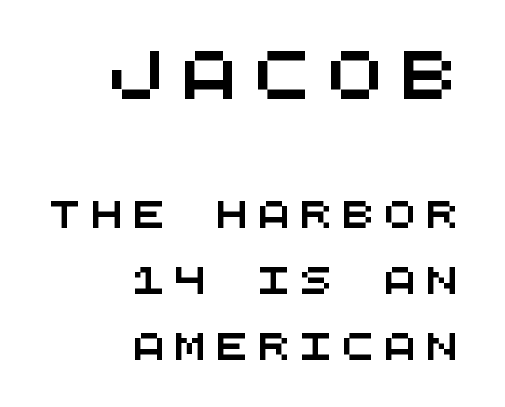
The block of text is sparse from top to bottom, with ample space between rows. Is this a fixed-width face? Yes — each glyph sits in an identical cell. Caption: multi-line text, flush right, ragged left. What kind of face is this? One without serifs — a sans. If you squint, the top block still reads clearly — it's the larger of the two. Spacing between characters has been opened up far beyond the box default.
